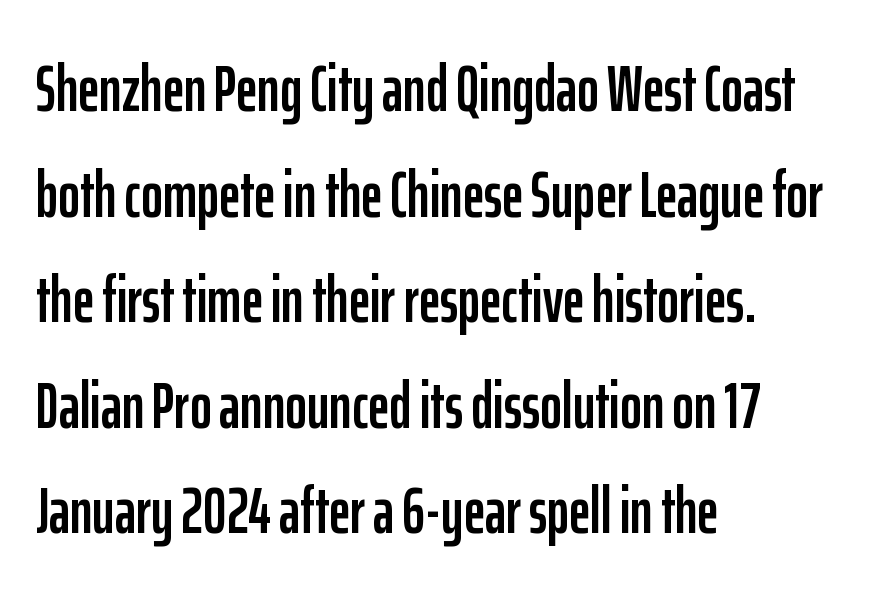
{"serif": "no", "italic": "no", "width": "condensed", "stroke_contrast": "low", "x_height": "medium", "monospaced": "no", "underline": "no", "align": "left", "line_spacing": "normal", "line_spacing_ratio": 1.6, "letter_spacing": "normal", "letter_spacing_em": 0.0, "glyph_px": 66}
